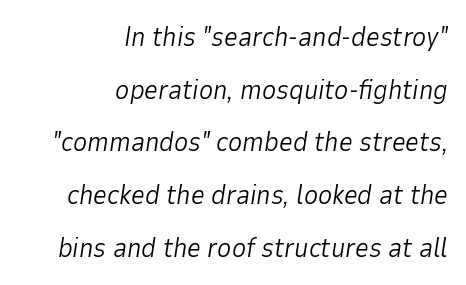
{"italic": "yes", "lean": "right", "slant_degrees": 9, "bold": "no", "underline": "no", "align": "right", "line_spacing": "loose", "line_spacing_ratio": 1.95, "letter_spacing": "normal", "letter_spacing_em": 0.0, "glyph_px": 27}
